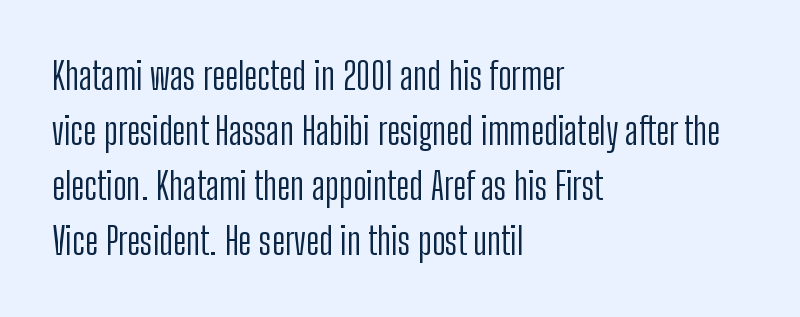
{"serif": "no", "italic": "no", "bold": "no", "weight": "light", "width": "condensed", "stroke_contrast": "low", "x_height": "medium", "monospaced": "no", "underline": "no", "align": "left", "line_spacing": "normal", "line_spacing_ratio": 1.45, "letter_spacing": "normal", "letter_spacing_em": 0.0, "glyph_px": 38}
